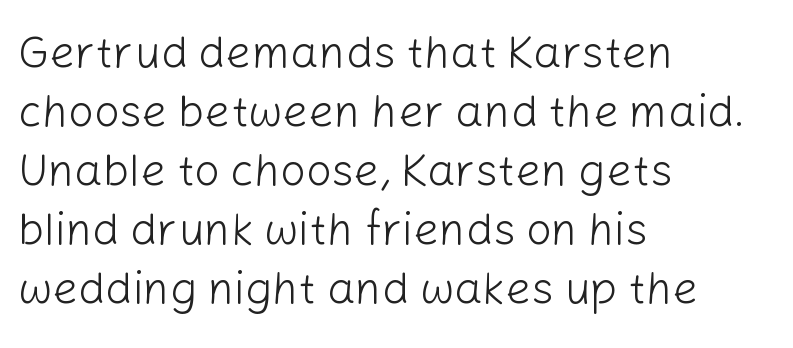
{"serif": "no", "italic": "no", "bold": "no", "weight": "light", "width": "normal", "stroke_contrast": "low", "x_height": "medium", "monospaced": "no", "underline": "no", "align": "left", "line_spacing": "normal", "line_spacing_ratio": 1.31, "letter_spacing": "normal", "letter_spacing_em": 0.0, "glyph_px": 45}
